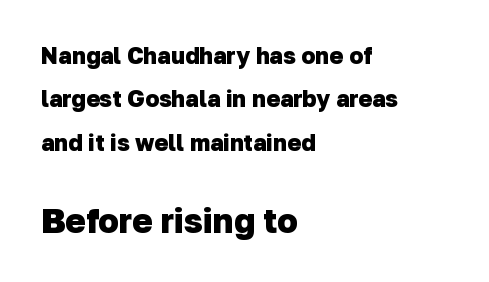
The image shows 34 px heavy sans-serif type; set left-aligned, line spacing 1.89x, normal letter spacing, not underlined; the second (bottom) block is 1.48x larger; low stroke contrast and a medium x-height.
